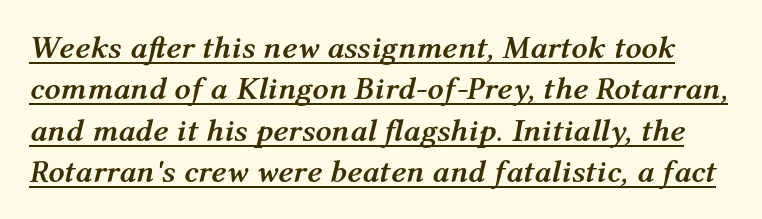
{"italic": "yes", "lean": "right", "slant_degrees": 12, "bold": "yes", "weight": "semibold", "width": "normal", "stroke_contrast": "medium", "x_height": "medium", "monospaced": "no", "underline": "yes", "line_spacing": "normal", "line_spacing_ratio": 1.29, "letter_spacing": "normal", "letter_spacing_em": 0.0, "glyph_px": 32}
